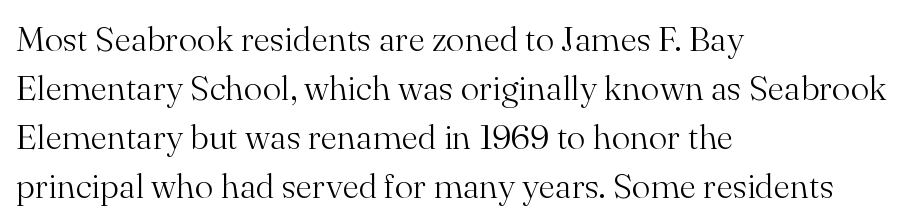
Q: Is the text bold? A: No.
Q: Is the text italic (slanted)? A: No, it is upright.
Q: Is the typeface a serif or a sans-serif typeface? A: Serif.
Q: Is the text underlined? A: No.
Q: How is the paragraph aligned? A: Left-aligned.
Q: Is the spacing between letters normal or unusually wide? A: Normal.
Q: Is the spacing between lines tight, normal or loose? A: Normal.
Q: Width (condensed, normal, or wide)? A: Normal.
Q: Stroke contrast? A: Medium.
Q: x-height? A: Small.
Q: Monospaced? A: No.
